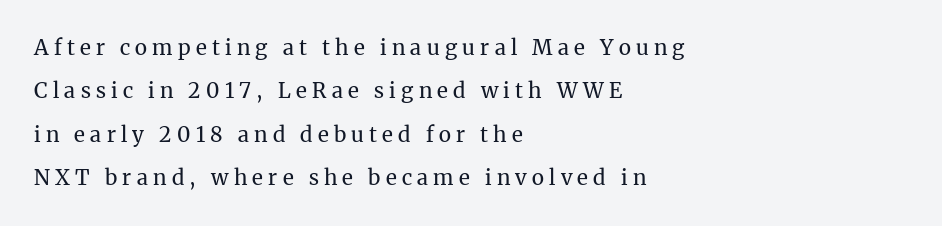
{"italic": "no", "bold": "no", "underline": "no", "align": "left", "line_spacing": "loose", "line_spacing_ratio": 2.07, "letter_spacing": "wide", "letter_spacing_em": 0.25, "glyph_px": 21}
